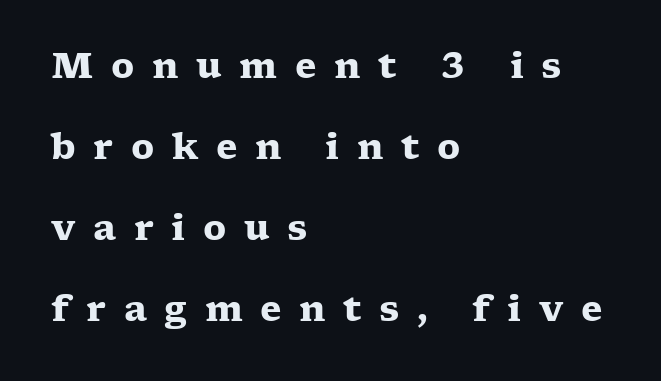
The image shows 35 px heavy, wide serif type, upright; set left-aligned, loose line spacing (2.31x), unusually wide letter spacing (+0.5 em), not underlined; low stroke contrast and a medium x-height.
